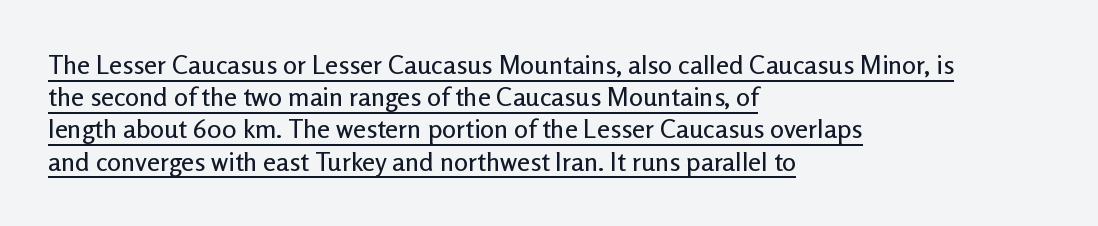
Short and long lines alike share a common starting point at left. Letter spacing: default. The letters stand straight up with perfectly vertical stems. Has an underline been added? It has.
